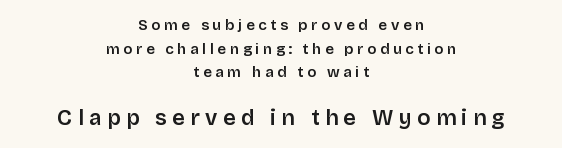
{"italic": "no", "bold": "semi", "underline": "no", "align": "center", "line_spacing": "normal", "line_spacing_ratio": 1.57, "letter_spacing": "wide", "letter_spacing_em": 0.24, "larger_block": "second", "size_ratio": 1.47, "glyph_px": 22}
